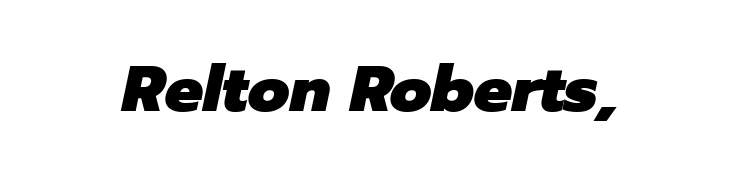
Q: Is the text bold? A: Yes.
Q: Is the text italic (slanted)? A: Yes, it leans right by about 12 degrees.
Q: Is the text underlined? A: No.
Q: Is the spacing between letters normal or unusually wide? A: Normal.
Q: Width (condensed, normal, or wide)? A: Normal.
Q: Stroke contrast? A: Low.
Q: x-height? A: Medium.
Q: Monospaced? A: No.
